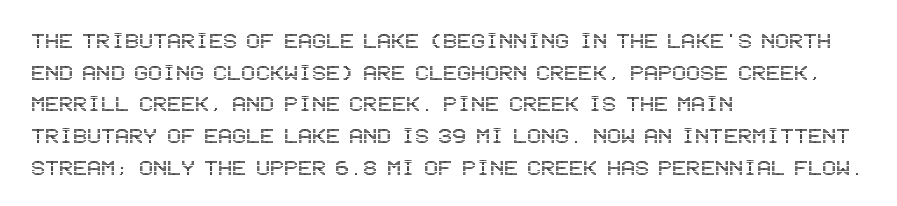
{"italic": "no", "underline": "no", "align": "left", "line_spacing_ratio": 1.22, "letter_spacing": "normal", "letter_spacing_em": 0.0, "glyph_px": 26}
